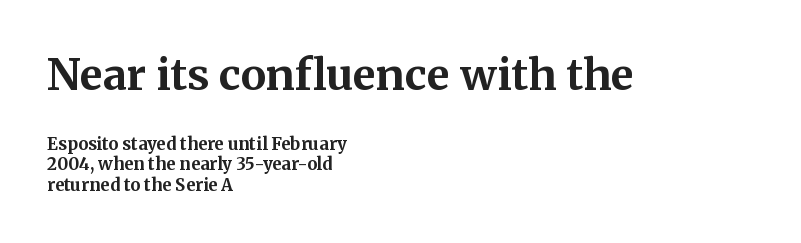
The image shows 43 px bold serif type, upright; set left-aligned, line spacing 1.2x, normal letter spacing, not underlined; the first (top) block is 2.53x larger; medium stroke contrast and a medium x-height.
